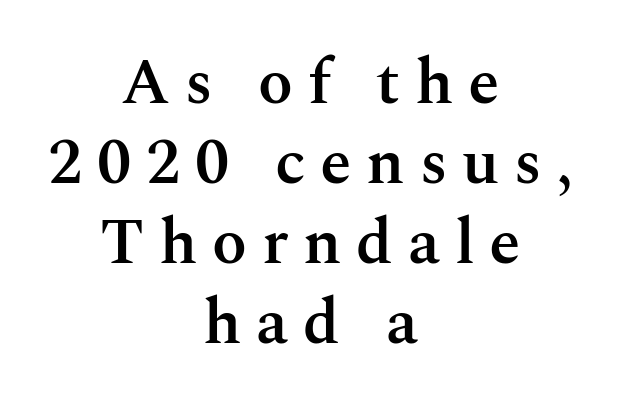
Q: Is the text bold? A: Semi-bold.
Q: Is the text italic (slanted)? A: No, it is upright.
Q: Is the typeface a serif or a sans-serif typeface? A: Serif.
Q: Is the text underlined? A: No.
Q: How is the paragraph aligned? A: Centered.
Q: Is the spacing between letters normal or unusually wide? A: Unusually wide.
Q: Is the spacing between lines tight, normal or loose? A: Normal.
Q: Width (condensed, normal, or wide)? A: Normal.
Q: Stroke contrast? A: Medium.
Q: x-height? A: Medium.
Q: Monospaced? A: No.
